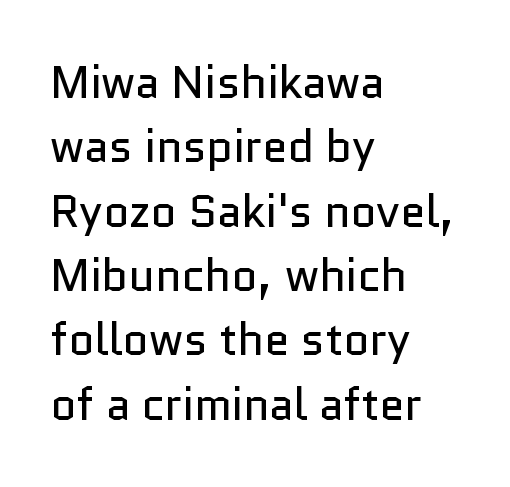
{"serif": "no", "italic": "no", "bold": "no", "weight": "regular", "width": "normal", "stroke_contrast": "low", "x_height": "medium", "monospaced": "no", "underline": "no", "align": "left", "line_spacing": "normal", "line_spacing_ratio": 1.43, "letter_spacing": "normal", "letter_spacing_em": 0.0, "glyph_px": 45}
